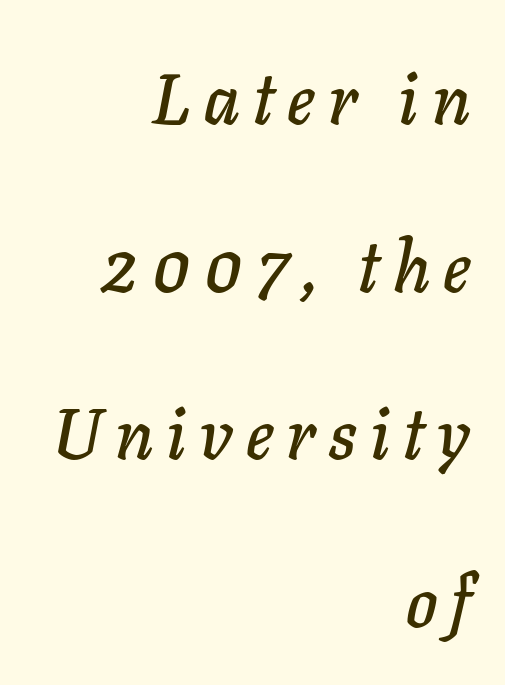
Q: Is the text italic (slanted)? A: Yes, it leans right by about 11 degrees.
Q: Is the text underlined? A: No.
Q: How is the paragraph aligned? A: Right-aligned.
Q: Is the spacing between lines tight, normal or loose? A: Loose.
Q: Width (condensed, normal, or wide)? A: Normal.
Q: Stroke contrast? A: Low.
Q: x-height? A: Medium.
Q: Monospaced? A: No.
